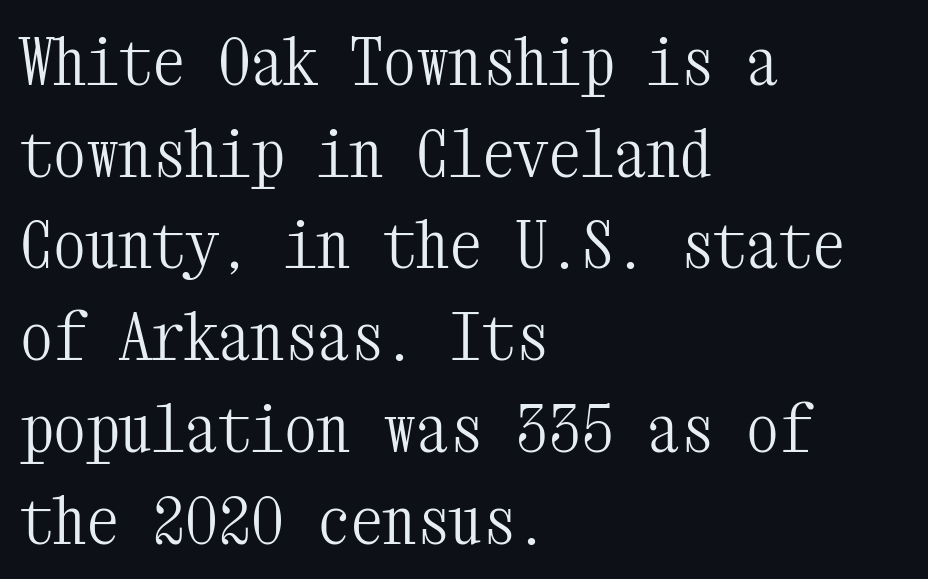
The image shows 66 px light, condensed serif type, upright, monospaced; set left-aligned, normal line spacing (1.39x), normal letter spacing, not underlined; medium stroke contrast and a medium x-height.
